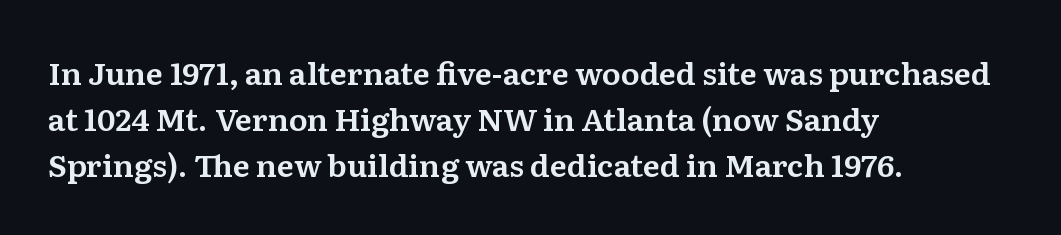
{"serif": "yes", "italic": "no", "width": "normal", "stroke_contrast": "medium", "x_height": "medium", "monospaced": "no", "underline": "no", "align": "left", "line_spacing": "normal", "line_spacing_ratio": 1.48, "letter_spacing": "normal", "letter_spacing_em": 0.0, "glyph_px": 31}
